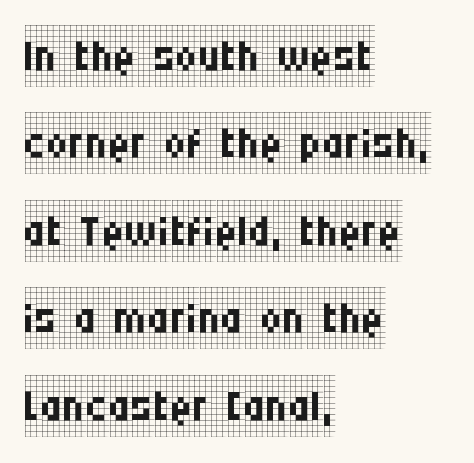
{"serif": "yes", "italic": "no", "bold": "no", "weight": "regular", "width": "condensed", "stroke_contrast": "low", "x_height": "large", "monospaced": "no", "underline": "no", "align": "left", "line_spacing": "normal", "line_spacing_ratio": 1.41, "letter_spacing": "normal", "letter_spacing_em": 0.0, "glyph_px": 62}
